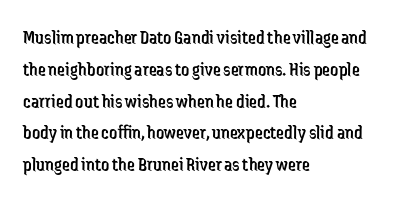
This is not heavy type; no bold has been used. Tracking here is standard; glyphs follow each other at the usual distance. Horizontal bands of white between lines are of average thickness. Underlining? Definitely not there. A student would call this left alignment; a typographer would say flush left, rag right.
